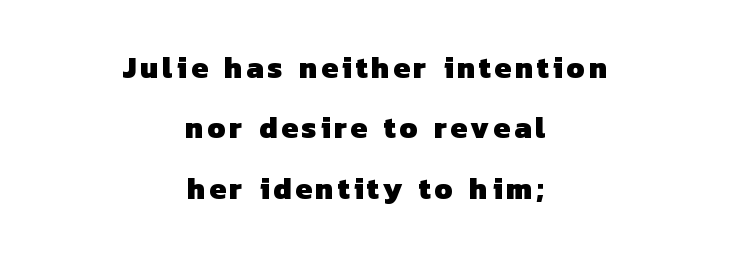
{"serif": "no", "bold": "yes", "weight": "heavy", "width": "normal", "stroke_contrast": "low", "x_height": "medium", "monospaced": "no", "underline": "no", "align": "center", "line_spacing": "loose", "line_spacing_ratio": 2.01, "glyph_px": 30}
